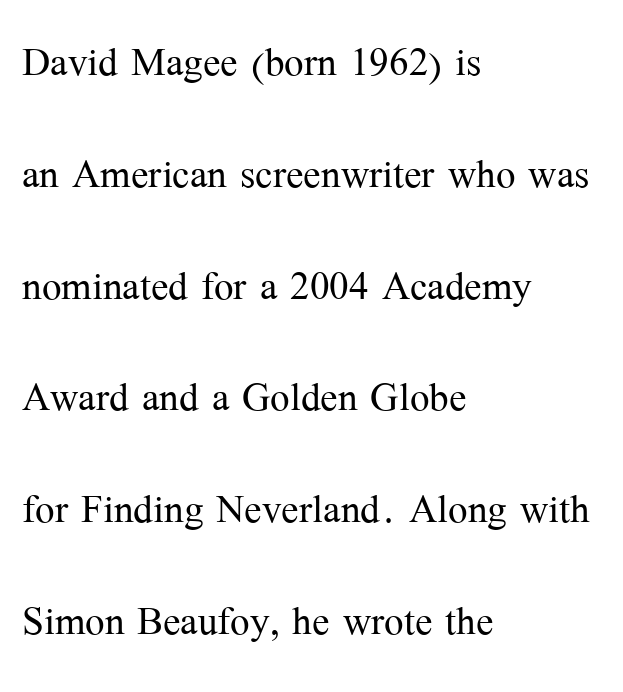
{"serif": "yes", "italic": "no", "bold": "no", "weight": "light", "width": "normal", "stroke_contrast": "medium", "x_height": "medium", "monospaced": "no", "underline": "no", "align": "left", "line_spacing": "loose", "line_spacing_ratio": 2.15, "letter_spacing": "normal", "letter_spacing_em": 0.0, "glyph_px": 52}
